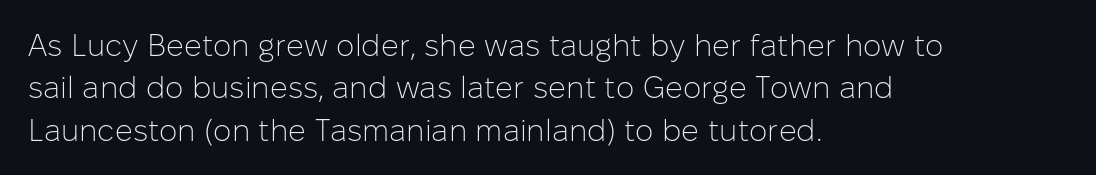
Q: Is the text bold? A: No.
Q: Is the text italic (slanted)? A: No, it is upright.
Q: Is the typeface a serif or a sans-serif typeface? A: Sans-serif.
Q: Is the text underlined? A: No.
Q: How is the paragraph aligned? A: Left-aligned.
Q: Is the spacing between letters normal or unusually wide? A: Normal.
Q: Is the spacing between lines tight, normal or loose? A: Normal.
Q: Width (condensed, normal, or wide)? A: Normal.
Q: Stroke contrast? A: Low.
Q: x-height? A: Medium.
Q: Monospaced? A: No.
